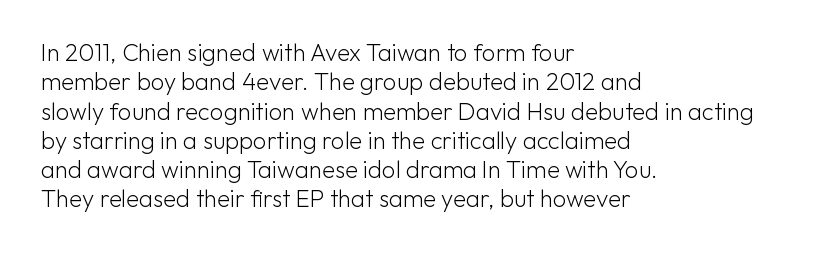
The image shows 24 px text type, upright; set left-aligned, line spacing 1.22x, normal letter spacing, not underlined.
